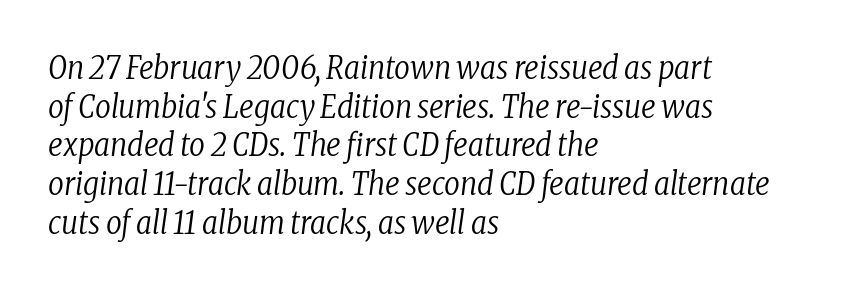
A light-to-regular cut is what we see here. Honestly, the row spacing looks completely unremarkable. Style check: oblique. Compared with typical body copy, the letter spacing here is the same. This sample has the flowing, uneven cadence of proportional lettering.
